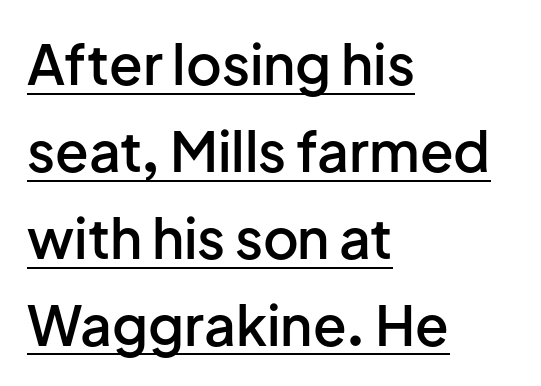
Q: Is the text bold? A: Semi-bold.
Q: Is the text italic (slanted)? A: No, it is upright.
Q: Is the typeface a serif or a sans-serif typeface? A: Sans-serif.
Q: Is the text underlined? A: Yes.
Q: How is the paragraph aligned? A: Left-aligned.
Q: Is the spacing between letters normal or unusually wide? A: Normal.
Q: Is the spacing between lines tight, normal or loose? A: Normal.
Q: Width (condensed, normal, or wide)? A: Normal.
Q: Stroke contrast? A: Low.
Q: x-height? A: Medium.
Q: Monospaced? A: No.
